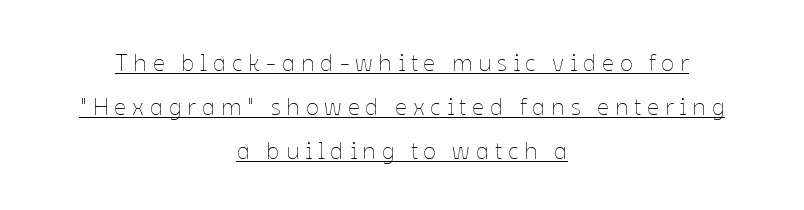
Q: Is the text bold? A: No.
Q: Is the text italic (slanted)? A: No, it is upright.
Q: Is the text underlined? A: Yes.
Q: How is the paragraph aligned? A: Centered.
Q: Is the spacing between letters normal or unusually wide? A: Unusually wide.
